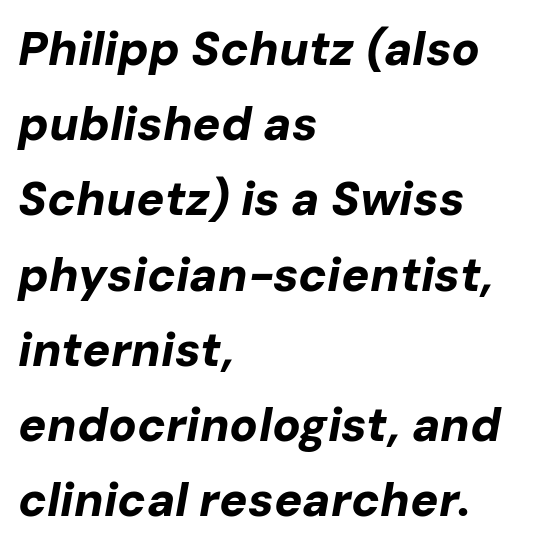
{"italic": "yes", "lean": "right", "slant_degrees": 10, "bold": "yes", "weight": "bold", "width": "normal", "stroke_contrast": "low", "x_height": "medium", "monospaced": "no", "underline": "no", "align": "left", "line_spacing": "normal", "line_spacing_ratio": 1.6, "letter_spacing": "normal", "letter_spacing_em": 0.0, "glyph_px": 47}
